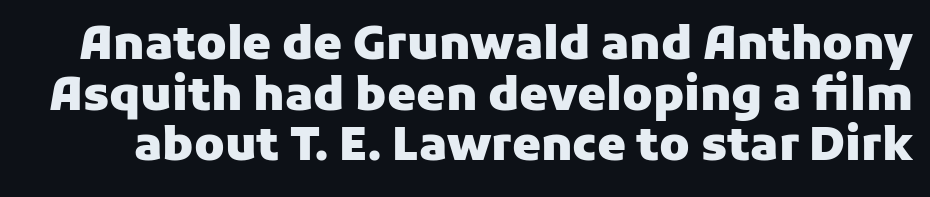
{"serif": "no", "italic": "no", "bold": "yes", "weight": "heavy", "width": "normal", "stroke_contrast": "low", "x_height": "medium", "monospaced": "no", "underline": "no", "line_spacing": "tight", "line_spacing_ratio": 1.1, "letter_spacing": "normal", "letter_spacing_em": 0.0, "glyph_px": 46}
